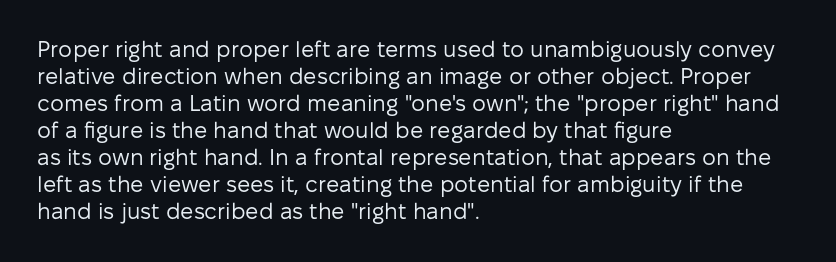
Q: Is the text bold? A: No.
Q: Is the text italic (slanted)? A: No, it is upright.
Q: Is the text underlined? A: No.
Q: How is the paragraph aligned? A: Left-aligned.
Q: Is the spacing between letters normal or unusually wide? A: Normal.
